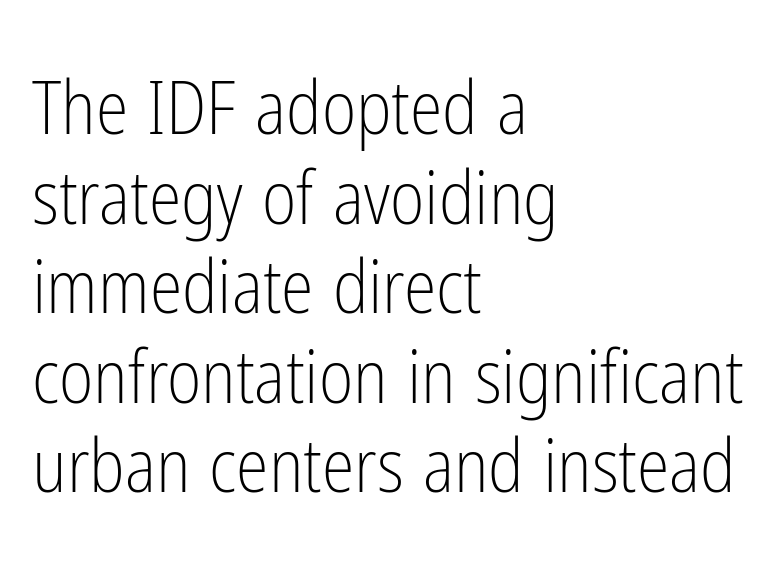
Is this a sans? Yes — the strokes have no serifs. Notice how the passage keeps a crisp vertical edge on the left only. Caption: face not bold, strokes unweighted. The rendering uses natural spacing where letterforms have individual widths.
